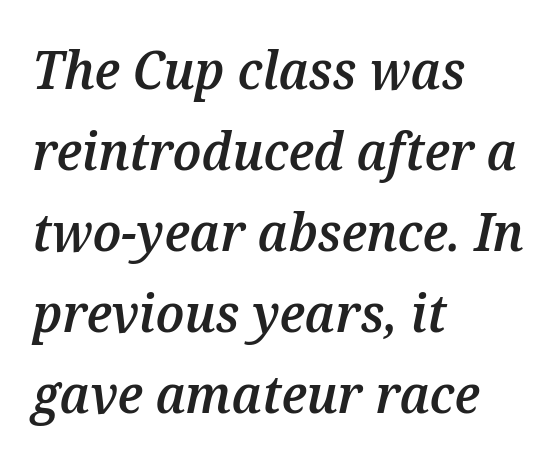
{"italic": "yes", "lean": "right", "slant_degrees": 12, "bold": "semi", "weight": "semibold", "width": "normal", "stroke_contrast": "medium", "x_height": "medium", "monospaced": "no", "underline": "no", "align": "left", "line_spacing": "normal", "line_spacing_ratio": 1.53, "letter_spacing": "normal", "letter_spacing_em": 0.0, "glyph_px": 53}
